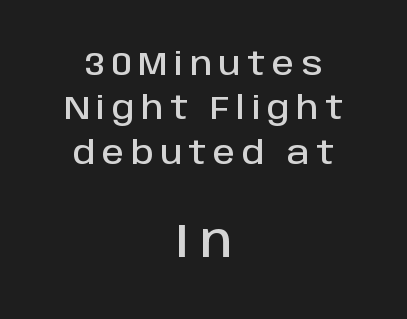
The image shows 46 px sans-serif type, upright; set centered, normal line spacing (1.43x), unusually wide letter spacing (+0.22 em), not underlined; the second (bottom) block is 1.48x larger; low stroke contrast and a large x-height.
